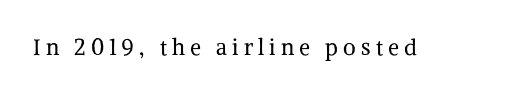
Substantial extra tracking has been applied to these lines. Each row of text sits above clean, open space. Nothing heavy about these letters — not bold at all. Ordinary non-slanted type is in use.
